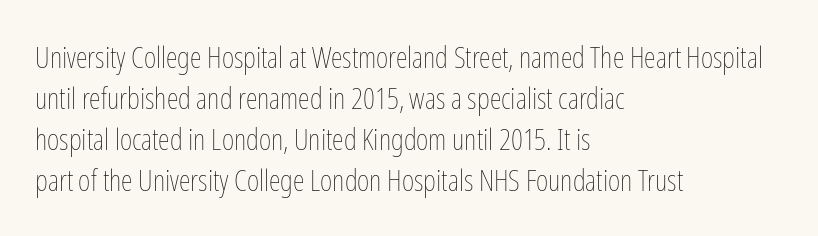
{"italic": "no", "bold": "no", "weight": "thin", "width": "condensed", "stroke_contrast": "low", "x_height": "medium", "monospaced": "no", "underline": "no", "align": "left", "line_spacing": "normal", "line_spacing_ratio": 1.37, "letter_spacing": "normal", "letter_spacing_em": 0.0, "glyph_px": 30}
